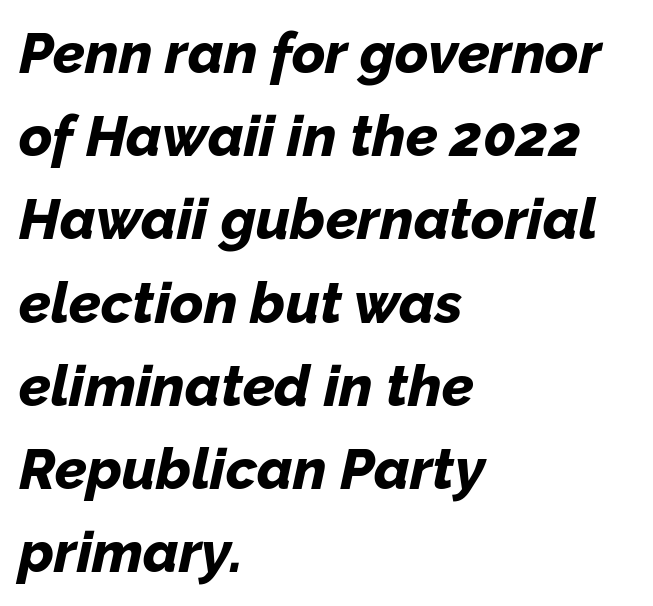
The image shows 57 px bold type, italic (leaning right); set left-aligned, normal line spacing (1.46x), normal letter spacing, not underlined; low stroke contrast and a medium x-height.
